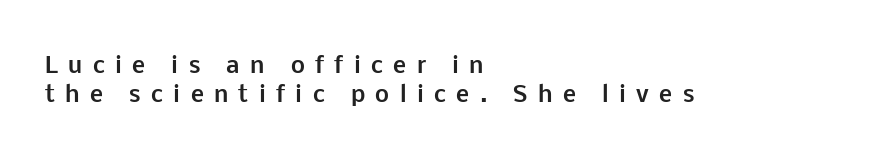
The image shows 22 px bold type, upright; set left-aligned, normal line spacing (1.3x), unusually wide letter spacing (+0.47 em), not underlined.
